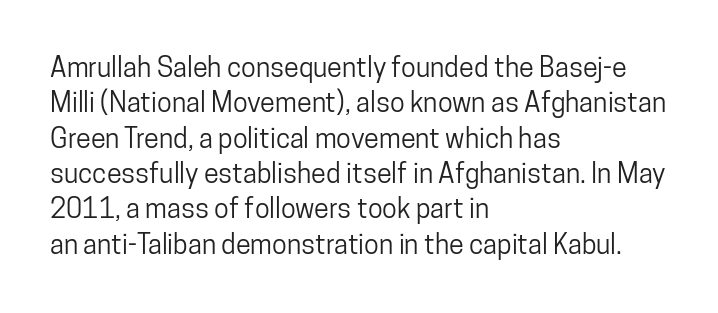
The image shows 27 px text type, upright; set left-aligned, normal line spacing (1.31x), normal letter spacing, not underlined.
